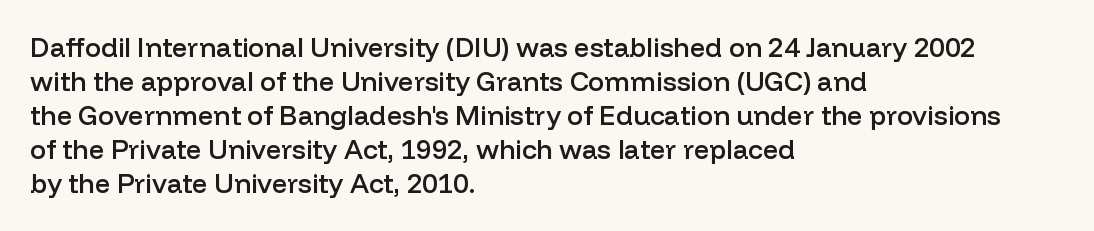
The image shows 27 px text type, upright; set left-aligned, normal line spacing (1.26x), normal letter spacing, not underlined.
